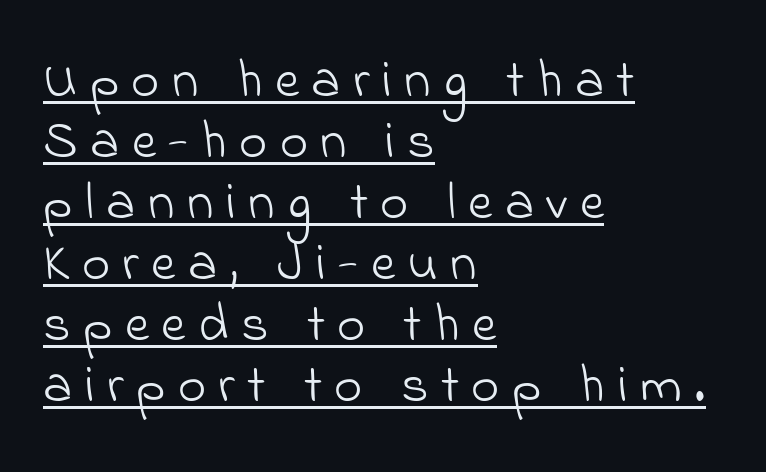
Q: Is the text bold? A: No.
Q: Is the typeface a serif or a sans-serif typeface? A: Sans-serif.
Q: Is the text underlined? A: Yes.
Q: How is the paragraph aligned? A: Left-aligned.
Q: Is the spacing between letters normal or unusually wide? A: Unusually wide.
Q: Is the spacing between lines tight, normal or loose? A: Tight.
Q: Width (condensed, normal, or wide)? A: Normal.
Q: Stroke contrast? A: Low.
Q: x-height? A: Small.
Q: Monospaced? A: No.
